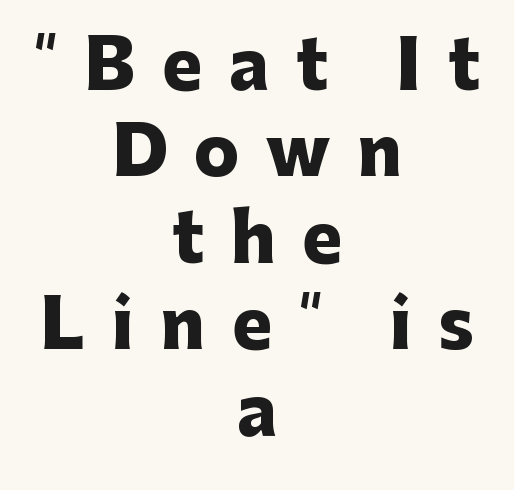
{"serif": "no", "italic": "no", "bold": "yes", "weight": "heavy", "width": "normal", "stroke_contrast": "low", "x_height": "medium", "monospaced": "no", "underline": "no", "align": "center", "line_spacing": "normal", "line_spacing_ratio": 1.29, "letter_spacing": "wide", "letter_spacing_em": 0.4, "glyph_px": 67}
